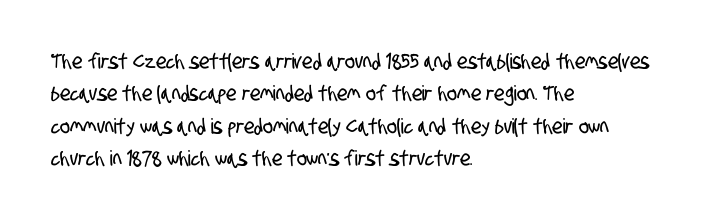
The image shows 21 px text type; set left-aligned, normal line spacing (1.54x), normal letter spacing, not underlined.
